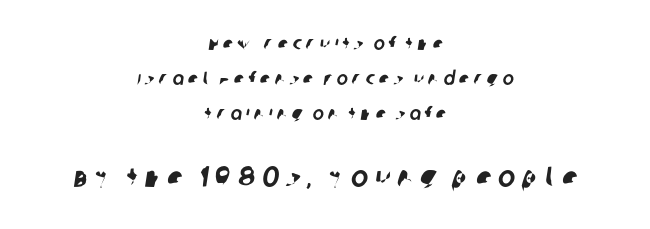
{"serif": "no", "width": "normal", "stroke_contrast": "low", "x_height": "large", "monospaced": "no", "underline": "no", "align": "center", "line_spacing_ratio": 1.85, "letter_spacing": "wide", "letter_spacing_em": 0.22, "larger_block": "second", "size_ratio": 1.53, "glyph_px": 29}
